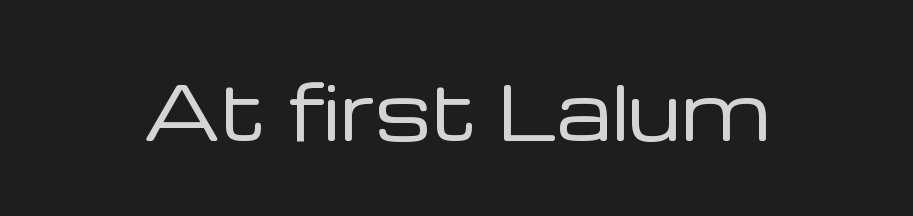
The image shows 74 px regular-weight sans-serif type, upright; set normal letter spacing, not underlined; low stroke contrast and a medium x-height.
